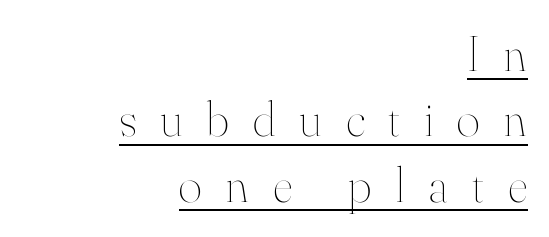
{"italic": "no", "bold": "no", "weight": "thin", "width": "normal", "stroke_contrast": "high", "x_height": "small", "monospaced": "no", "underline": "yes", "align": "right", "line_spacing": "normal", "line_spacing_ratio": 1.31, "letter_spacing": "wide", "letter_spacing_em": 0.48, "glyph_px": 50}
